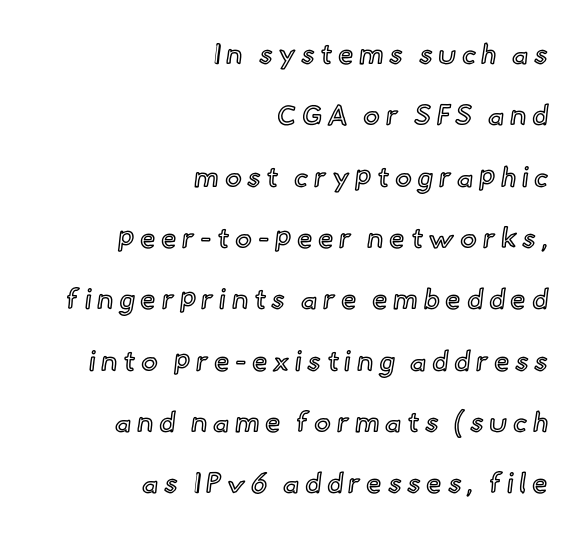
The image shows 28 px text type; set right-aligned, loose line spacing (2.19x), unusually wide letter spacing (+0.2 em), not underlined; a small x-height.
